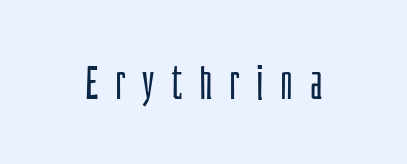
Q: Is the text bold? A: No.
Q: Is the text italic (slanted)? A: No, it is upright.
Q: Is the typeface a serif or a sans-serif typeface? A: Sans-serif.
Q: Is the text underlined? A: No.
Q: Is the spacing between letters normal or unusually wide? A: Unusually wide.
Q: Width (condensed, normal, or wide)? A: Condensed.
Q: Stroke contrast? A: Low.
Q: x-height? A: Large.
Q: Monospaced? A: No.
